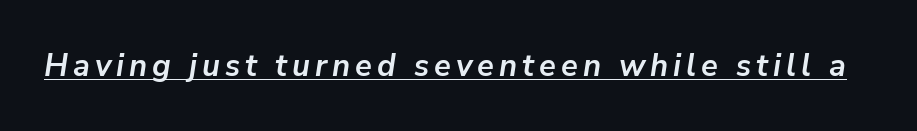
{"italic": "yes", "lean": "right", "slant_degrees": 9, "bold": "yes", "weight": "semibold", "width": "normal", "stroke_contrast": "low", "x_height": "medium", "monospaced": "no", "underline": "yes", "glyph_px": 31}
